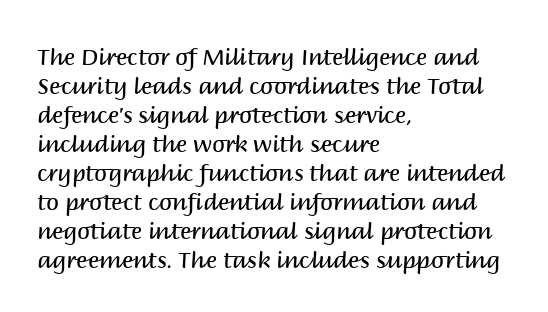
The image shows 23 px text type; set left-aligned, normal line spacing (1.26x), normal letter spacing, not underlined.
